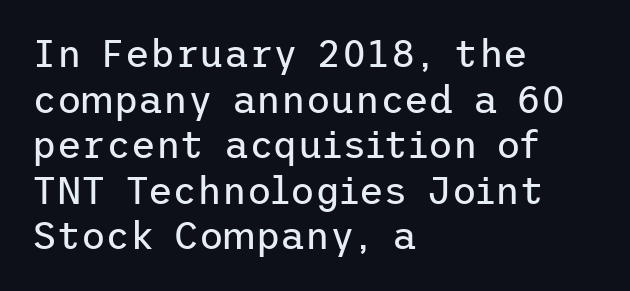
Casual observation: everything's shoved over to the left. You can tell from the bare stems that sans-serif type was used. Stems here are at most as thick as an everyday book face. The gap between lines stays unmarked. The axis of the letterforms is exactly vertical.
